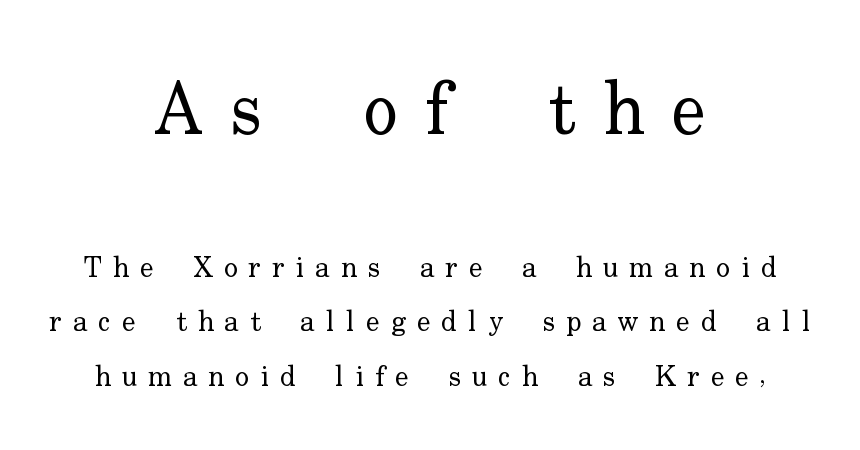
The weight tops out at a normal text grade. This sample has the flowing, uneven cadence of proportional lettering. Posture: straight, roman, zero tilt. No word sits above an underline. Compared with typical body copy, the letter spacing here is much looser.
